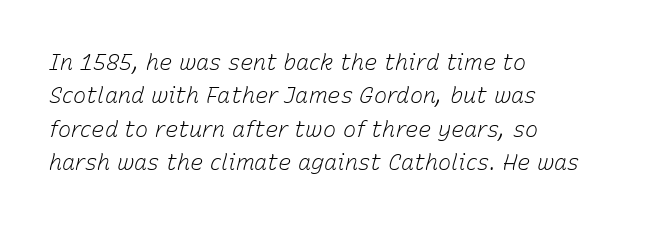
The image shows 22 px text type, italic (leaning right); set left-aligned, normal line spacing (1.52x), normal letter spacing, not underlined.
